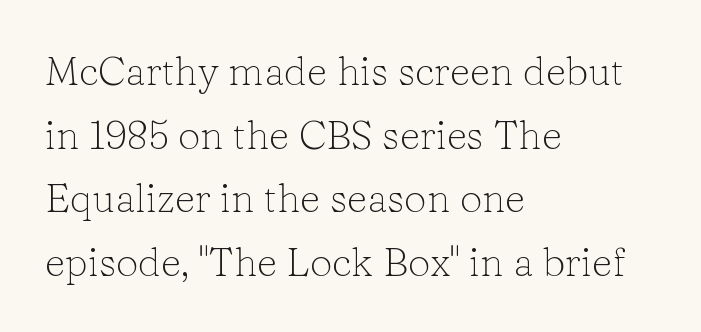
Q: Is the text bold? A: No.
Q: Is the text italic (slanted)? A: No, it is upright.
Q: Is the typeface a serif or a sans-serif typeface? A: Serif.
Q: Is the text underlined? A: No.
Q: How is the paragraph aligned? A: Left-aligned.
Q: Is the spacing between letters normal or unusually wide? A: Normal.
Q: Is the spacing between lines tight, normal or loose? A: Normal.
Q: Width (condensed, normal, or wide)? A: Normal.
Q: Stroke contrast? A: Low.
Q: x-height? A: Medium.
Q: Monospaced? A: No.
